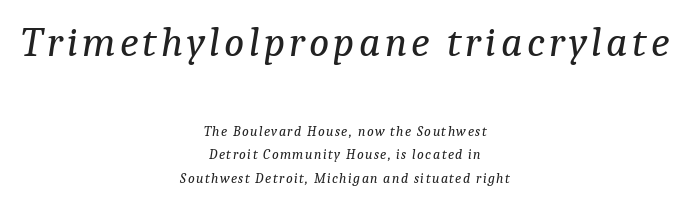
Q: Is the text bold? A: No.
Q: Is the text italic (slanted)? A: Yes, it leans right by about 9 degrees.
Q: Is the typeface a serif or a sans-serif typeface? A: Serif.
Q: Is the text underlined? A: No.
Q: How is the paragraph aligned? A: Centered.
Q: Is the spacing between lines tight, normal or loose? A: Normal.
Q: Which block of text is set in a larger size, the first (top) or the second (bottom)? A: The first (top) one.
Q: Width (condensed, normal, or wide)? A: Normal.
Q: Stroke contrast? A: Low.
Q: x-height? A: Medium.
Q: Monospaced? A: No.
